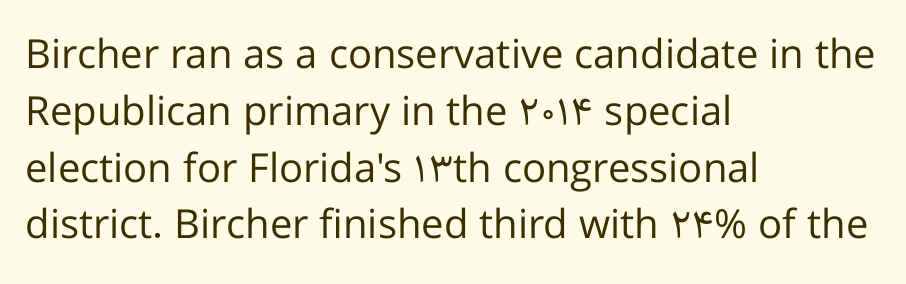
{"serif": "no", "italic": "no", "bold": "no", "weight": "regular", "width": "normal", "stroke_contrast": "low", "x_height": "medium", "monospaced": "no", "underline": "no", "align": "left", "line_spacing": "normal", "line_spacing_ratio": 1.42, "letter_spacing": "normal", "letter_spacing_em": 0.0, "glyph_px": 40}
